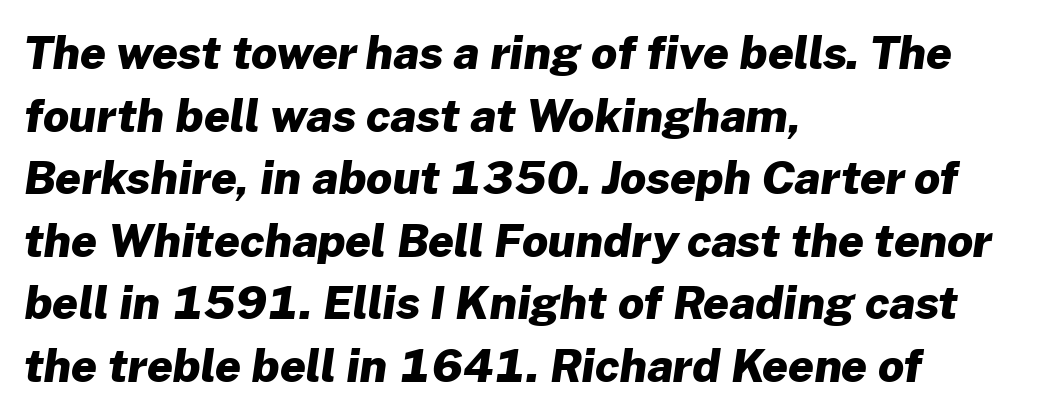
Q: Is the text bold? A: Yes.
Q: Is the typeface a serif or a sans-serif typeface? A: Sans-serif.
Q: Is the text underlined? A: No.
Q: How is the paragraph aligned? A: Left-aligned.
Q: Is the spacing between letters normal or unusually wide? A: Normal.
Q: Is the spacing between lines tight, normal or loose? A: Normal.
Q: Width (condensed, normal, or wide)? A: Normal.
Q: Stroke contrast? A: Low.
Q: x-height? A: Medium.
Q: Monospaced? A: No.
